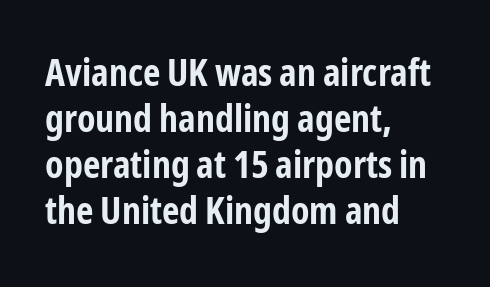
The image shows 38 px bold, condensed sans-serif type, upright; set left-aligned, line spacing 1.21x, normal letter spacing, not underlined; low stroke contrast and a medium x-height.
